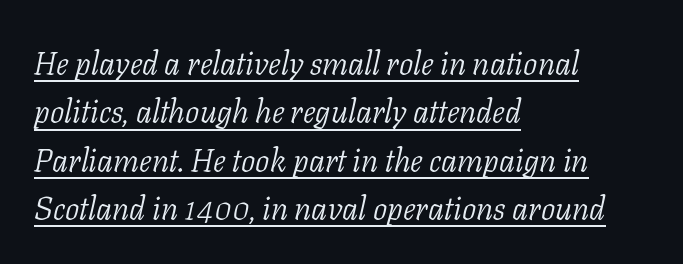
{"serif": "yes", "italic": "yes", "lean": "right", "slant_degrees": 11, "bold": "no", "weight": "light", "width": "normal", "stroke_contrast": "low", "x_height": "medium", "monospaced": "no", "underline": "yes", "align": "left", "line_spacing": "normal", "line_spacing_ratio": 1.51, "letter_spacing": "normal", "letter_spacing_em": 0.0, "glyph_px": 32}
